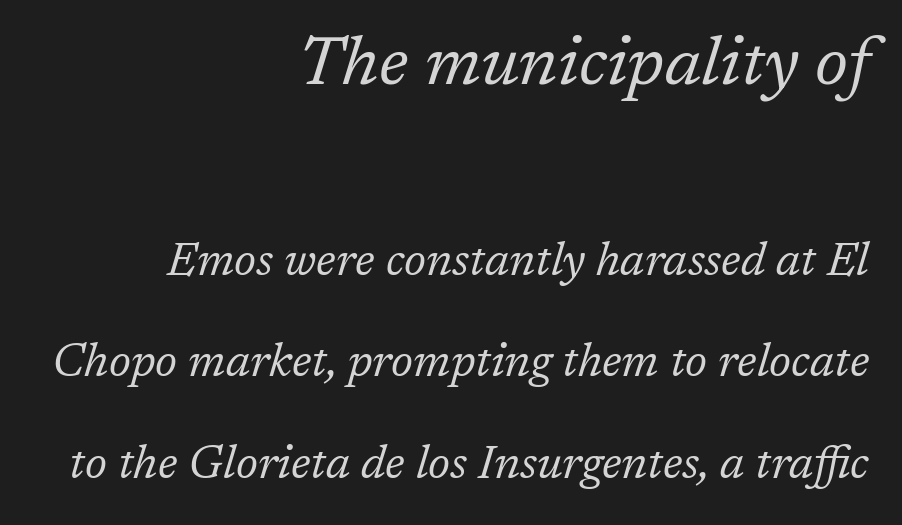
{"serif": "yes", "italic": "yes", "lean": "right", "slant_degrees": 17, "bold": "no", "weight": "regular", "width": "normal", "stroke_contrast": "low", "x_height": "medium", "monospaced": "no", "underline": "no", "align": "right", "line_spacing": "loose", "line_spacing_ratio": 2.21, "letter_spacing": "normal", "letter_spacing_em": 0.0, "larger_block": "first", "size_ratio": 1.5, "glyph_px": 69}
